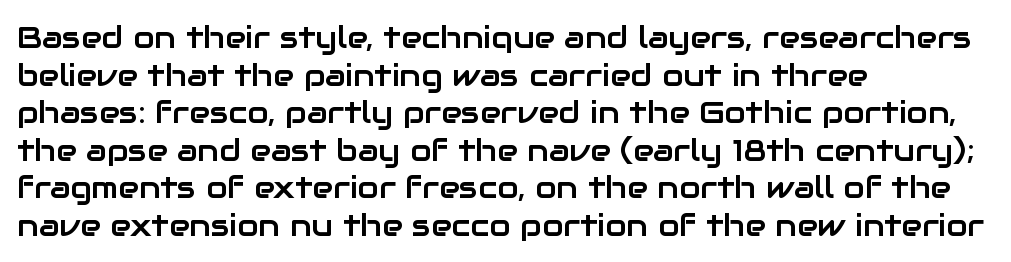
The lettering holds an erect, upright posture throughout. Teacher's note: observe the even left margin — that is flush-left alignment. Tracking here is standard; glyphs follow each other at the usual distance. The words here are not underlined. To sum up the face: it is a sans, with no serifs. Note the varied advance widths — an 'i' is clearly narrower than an 'm'.
